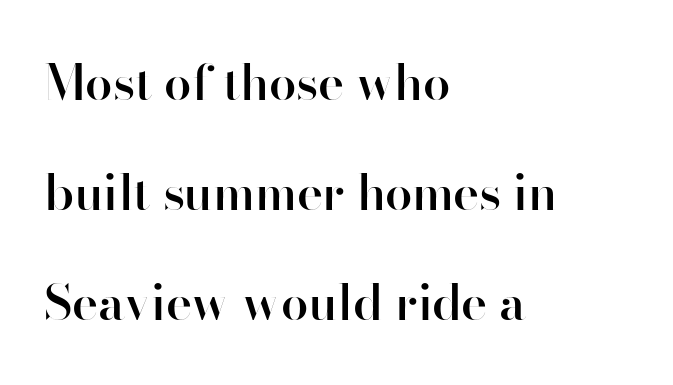
The image shows 49 px semibold sans-serif type, upright; set left-aligned, loose line spacing (2.25x), normal letter spacing, not underlined; high stroke contrast and a small x-height.
